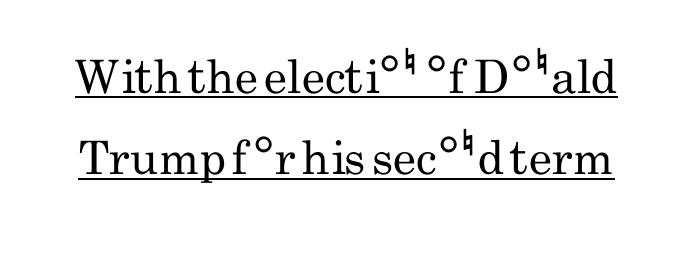
{"serif": "no", "italic": "no", "bold": "no", "weight": "regular", "width": "condensed", "stroke_contrast": "low", "x_height": "small", "monospaced": "no", "underline": "yes", "line_spacing_ratio": 1.77, "letter_spacing": "normal", "letter_spacing_em": 0.0, "glyph_px": 46}
